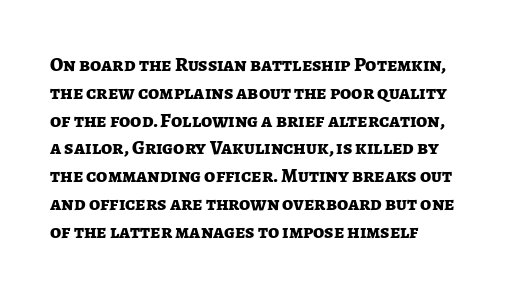
The letterforms sit shoulder to shoulder at normal distance. Every character sits straight up, as roman type does. Descender tails drop into unmarked territory. Bold? Absolutely — the strokes are thick and heavy. A normal amount of white space separates one row of letters from the next.
